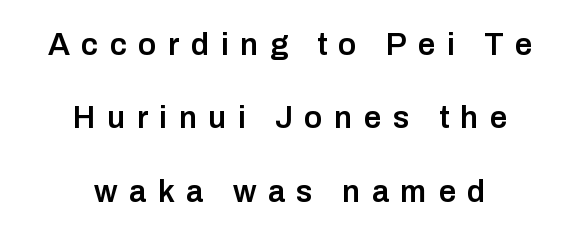
The image shows 31 px semibold sans-serif type, upright; set centered, loose line spacing (2.37x), unusually wide letter spacing (+0.37 em), not underlined; low stroke contrast and a medium x-height.
